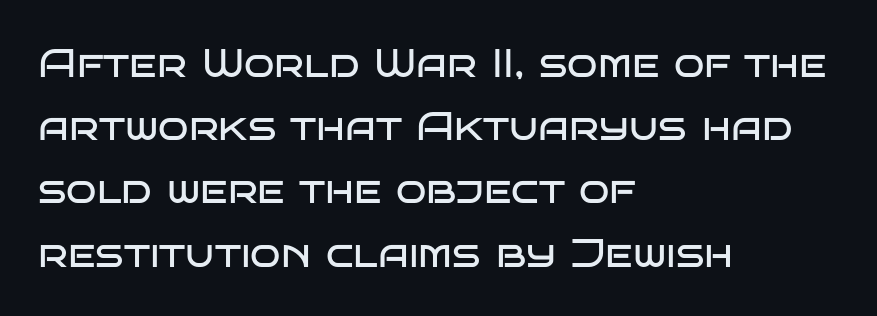
The passage is arranged the way most books set body copy — flush left. Successive baselines arrive at the customary interval. Rendered with straight, roman letterforms. Here the designer chose a conventional face with non-uniform glyph widths. What kind of face is this? One without serifs — a sans.
